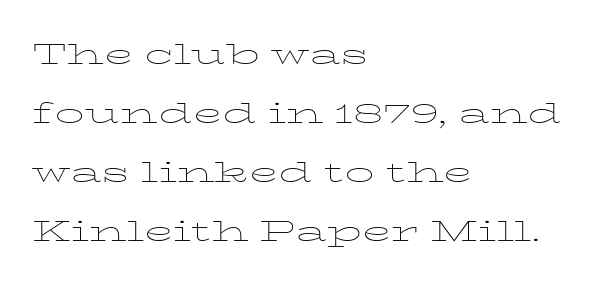
Q: Is the text bold? A: No.
Q: Is the text italic (slanted)? A: No, it is upright.
Q: Is the text underlined? A: No.
Q: How is the paragraph aligned? A: Left-aligned.
Q: Is the spacing between letters normal or unusually wide? A: Normal.
Q: Is the spacing between lines tight, normal or loose? A: Normal.
Q: Width (condensed, normal, or wide)? A: Wide.
Q: Stroke contrast? A: Low.
Q: x-height? A: Medium.
Q: Monospaced? A: No.
